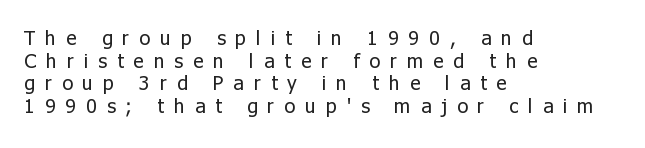
{"italic": "no", "bold": "no", "underline": "no", "align": "left", "line_spacing": "tight", "line_spacing_ratio": 1.13, "letter_spacing": "wide", "letter_spacing_em": 0.5, "glyph_px": 20}
